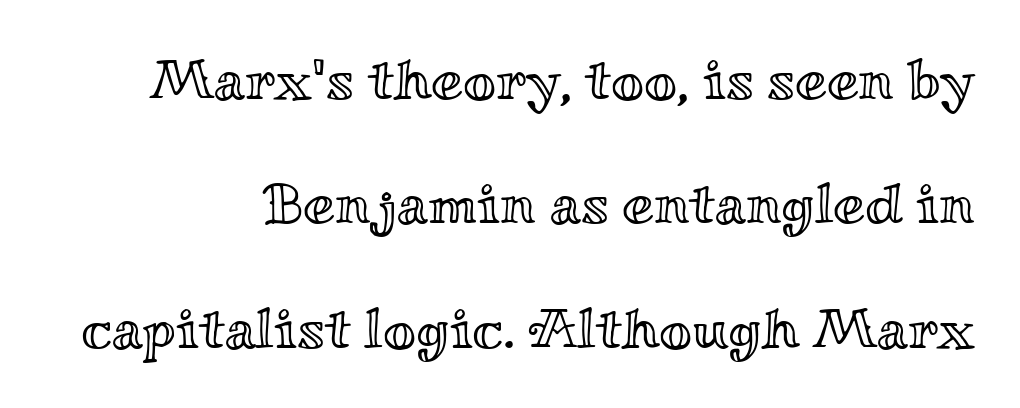
{"italic": "no", "width": "wide", "x_height": "small", "monospaced": "no", "underline": "no", "align": "right", "line_spacing": "loose", "line_spacing_ratio": 2.18, "letter_spacing": "normal", "letter_spacing_em": 0.0, "glyph_px": 57}
